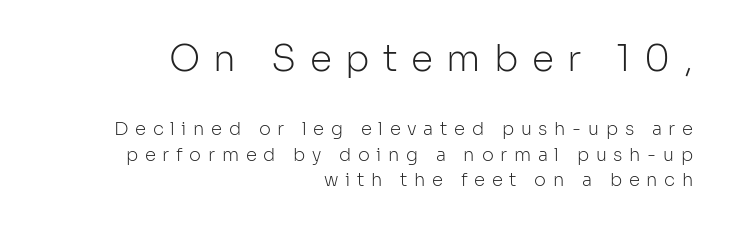
The image shows 36 px light sans-serif type, upright; set right-aligned, normal line spacing (1.44x), unusually wide letter spacing (+0.37 em), not underlined; the first (top) block is 2.0x larger; low stroke contrast and a medium x-height.
